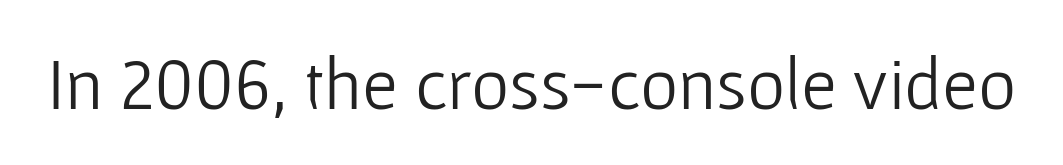
The image shows 73 px light sans-serif type, upright; set normal letter spacing, not underlined; low stroke contrast and a medium x-height.
